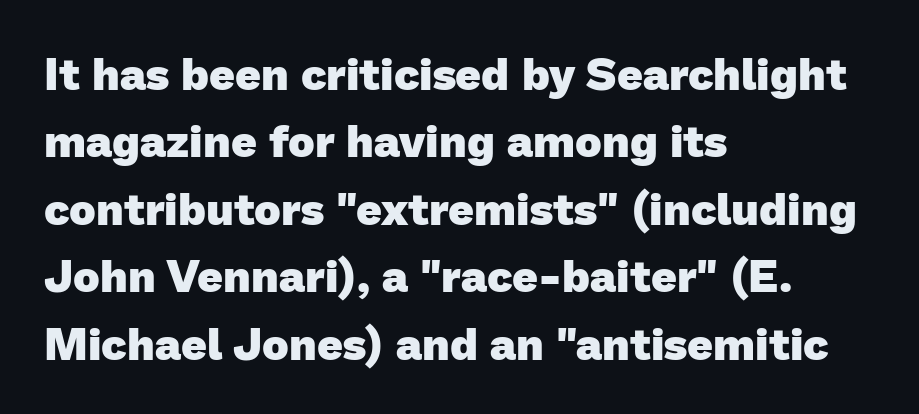
{"serif": "no", "bold": "yes", "weight": "heavy", "width": "normal", "stroke_contrast": "low", "x_height": "medium", "monospaced": "no", "underline": "no", "align": "left", "line_spacing": "normal", "line_spacing_ratio": 1.5, "letter_spacing": "normal", "letter_spacing_em": 0.0, "glyph_px": 45}
